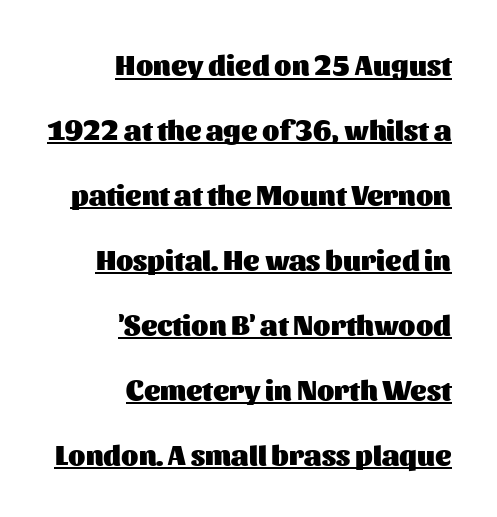
Q: Is the text bold? A: Yes.
Q: Is the text italic (slanted)? A: No, it is upright.
Q: Is the typeface a serif or a sans-serif typeface? A: Sans-serif.
Q: Is the text underlined? A: Yes.
Q: How is the paragraph aligned? A: Right-aligned.
Q: Is the spacing between letters normal or unusually wide? A: Normal.
Q: Is the spacing between lines tight, normal or loose? A: Loose.
Q: Width (condensed, normal, or wide)? A: Normal.
Q: Stroke contrast? A: Medium.
Q: x-height? A: Medium.
Q: Monospaced? A: No.
